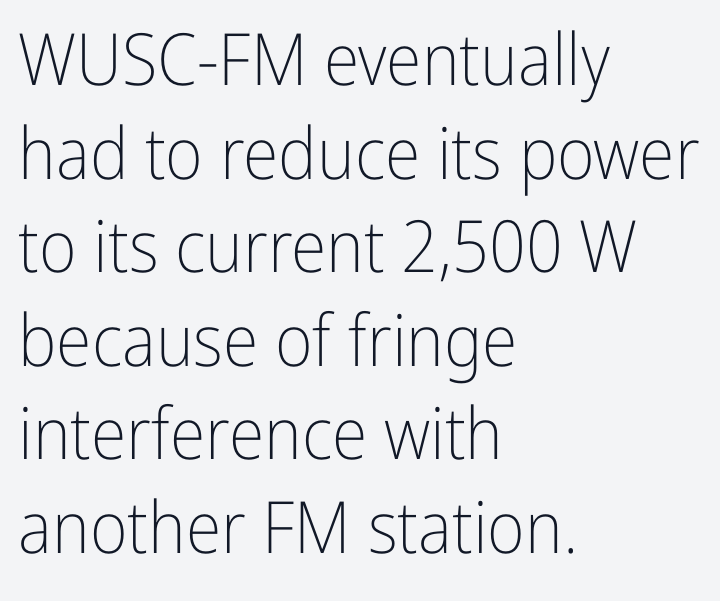
Check the space under the baseline: it is left empty. Ordinary non-slanted type is in use. Compared with a centered layout, this one pins lines to the left instead. The tracking reads as untouched default to a designer's eye.
